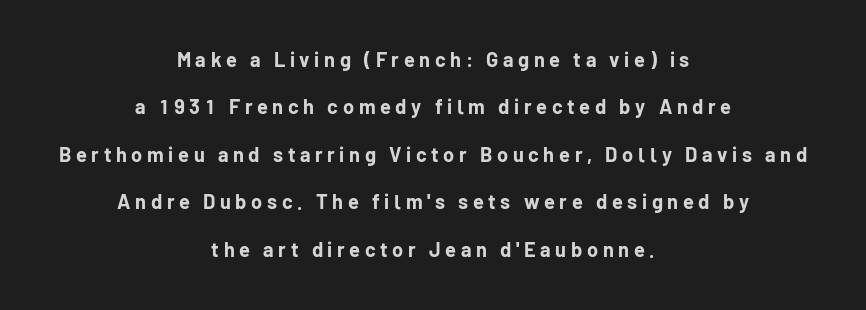
{"italic": "no", "bold": "yes", "underline": "no", "align": "center", "line_spacing": "loose", "line_spacing_ratio": 2.37, "letter_spacing": "wide", "letter_spacing_em": 0.23, "glyph_px": 20}
